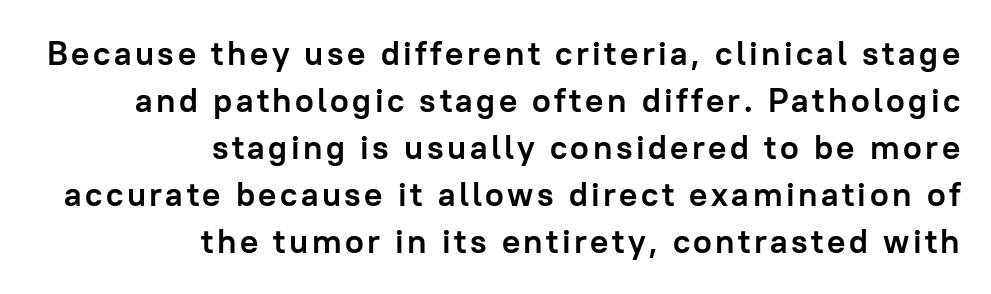
Q: Is the text bold? A: Yes.
Q: Is the text italic (slanted)? A: No, it is upright.
Q: Is the typeface a serif or a sans-serif typeface? A: Sans-serif.
Q: Is the text underlined? A: No.
Q: How is the paragraph aligned? A: Right-aligned.
Q: Is the spacing between lines tight, normal or loose? A: Normal.
Q: Width (condensed, normal, or wide)? A: Normal.
Q: Stroke contrast? A: Low.
Q: x-height? A: Medium.
Q: Monospaced? A: No.
